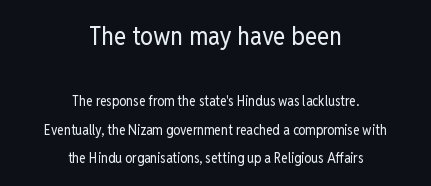
{"italic": "no", "bold": "no", "underline": "no", "align": "center", "line_spacing": "loose", "line_spacing_ratio": 2.02, "letter_spacing": "normal", "letter_spacing_em": 0.0, "larger_block": "first", "size_ratio": 1.86, "glyph_px": 26}
